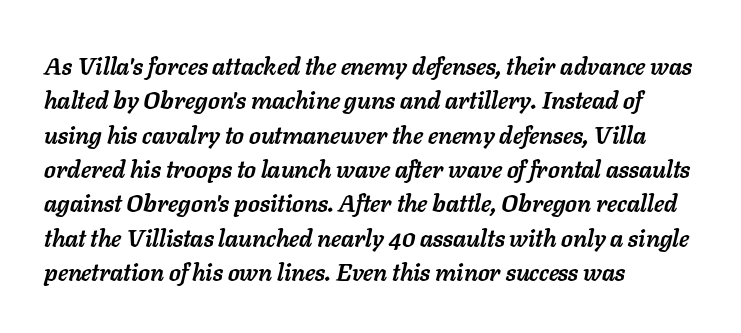
The image shows 24 px bold type, italic (leaning right); set left-aligned, normal line spacing (1.43x), normal letter spacing, not underlined.
